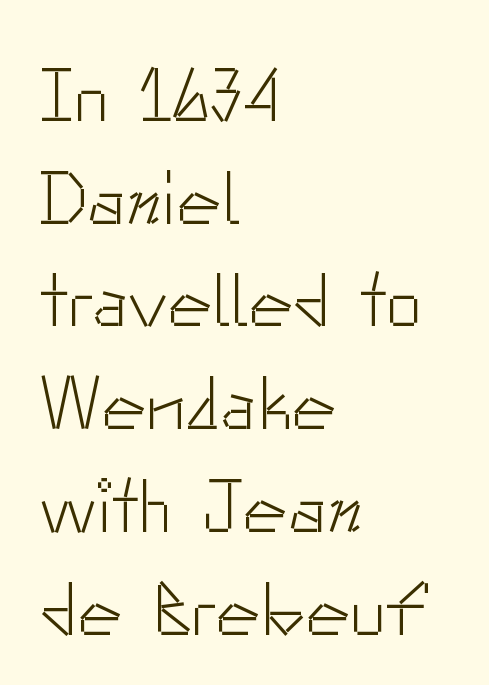
The image shows 75 px light sans-serif type, upright; set left-aligned, normal line spacing (1.37x), normal letter spacing, not underlined; low stroke contrast and a small x-height.
